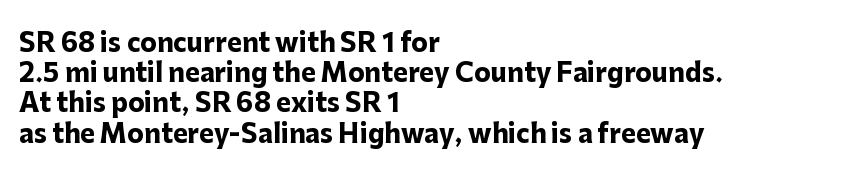
The passage shown is emphatically bold. The space directly below the letters is spotless. Tracking here is standard; glyphs follow each other at the usual distance. Where is the straight margin? On the left.
